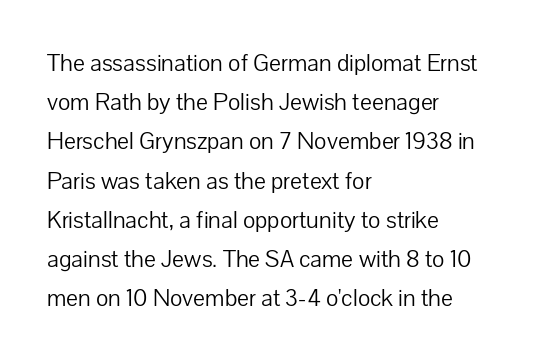
The image shows 25 px text type, upright; set left-aligned, normal line spacing (1.57x), normal letter spacing, not underlined.
